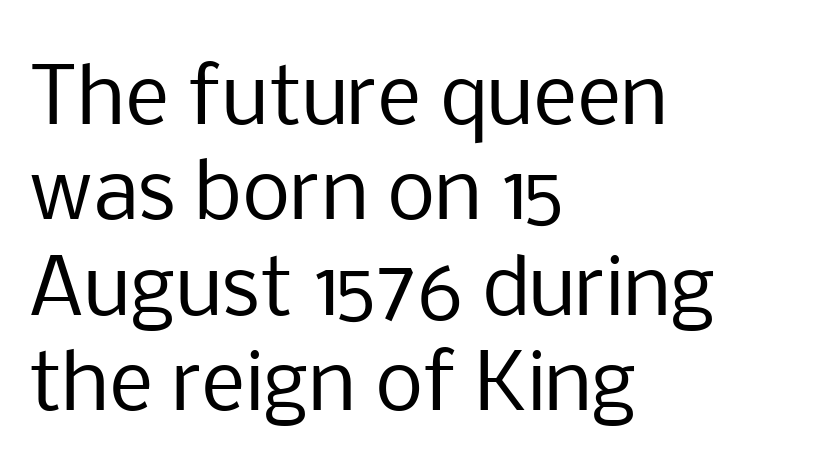
The image shows 77 px regular-weight sans-serif type, upright; set left-aligned, line spacing 1.24x, normal letter spacing, not underlined; low stroke contrast and a medium x-height.
